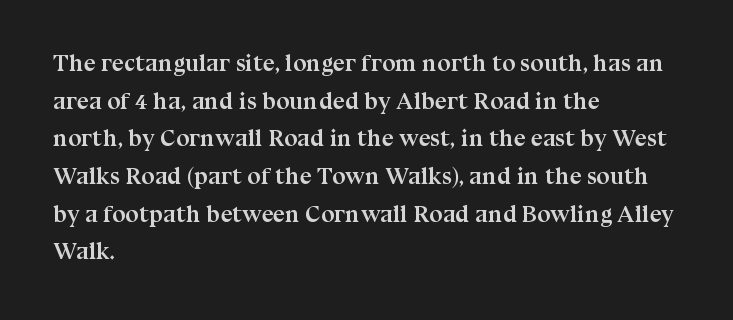
Q: Is the text bold? A: Yes.
Q: Is the text italic (slanted)? A: No, it is upright.
Q: Is the text underlined? A: No.
Q: How is the paragraph aligned? A: Left-aligned.
Q: Is the spacing between letters normal or unusually wide? A: Normal.
Q: Is the spacing between lines tight, normal or loose? A: Normal.
